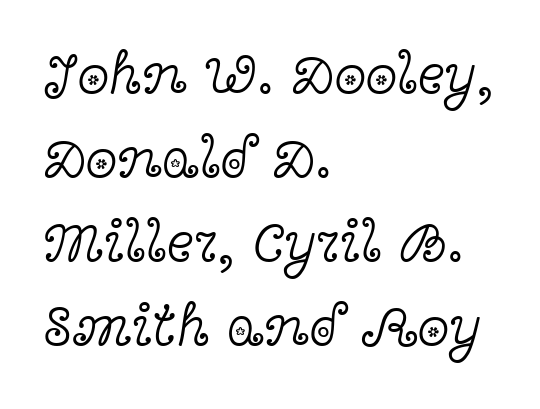
The image shows 58 px light, wide serif type; set left-aligned, normal line spacing (1.45x), normal letter spacing, not underlined; a medium x-height.
